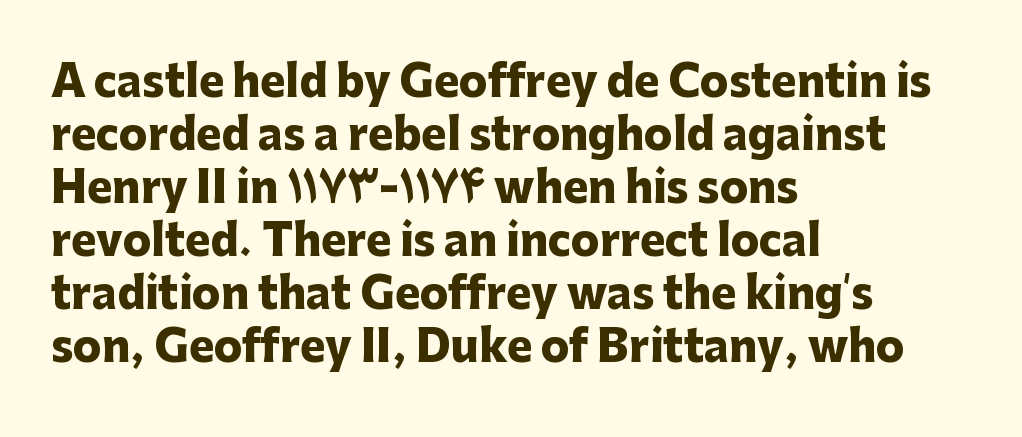
How would I describe the line gaps? Plain and ordinary. Between one letter and the next there's only the usual sliver of space. Look at the bottom of the vertical strokes: they stop flat, with no serifs. This is heavy type, rendered in bold.
